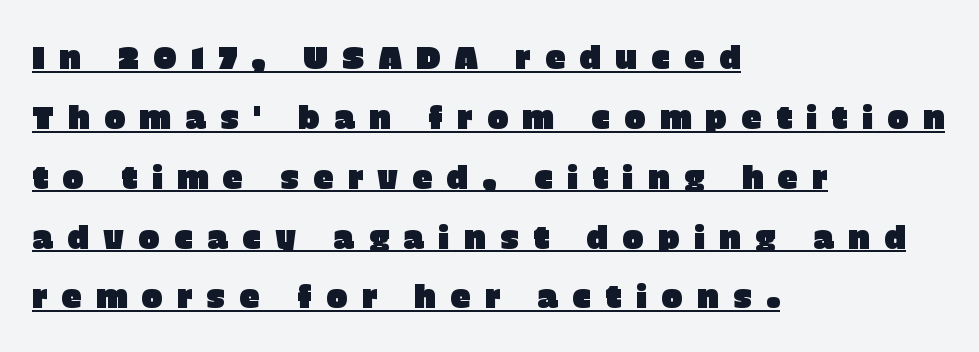
{"serif": "no", "italic": "no", "width": "normal", "stroke_contrast": "low", "x_height": "large", "monospaced": "no", "underline": "yes", "align": "left", "line_spacing_ratio": 1.87, "letter_spacing": "wide", "letter_spacing_em": 0.44, "glyph_px": 32}
